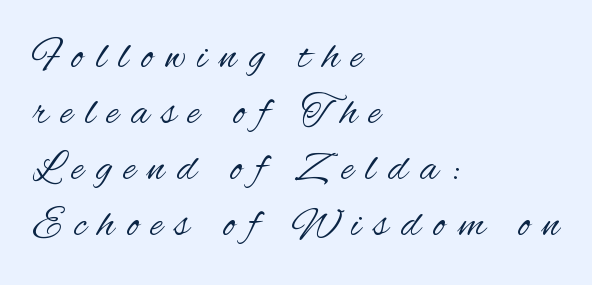
{"serif": "no", "bold": "no", "weight": "regular", "width": "condensed", "stroke_contrast": "medium", "x_height": "small", "monospaced": "no", "underline": "no", "align": "left", "line_spacing": "normal", "line_spacing_ratio": 1.33, "letter_spacing": "wide", "letter_spacing_em": 0.3, "glyph_px": 42}
